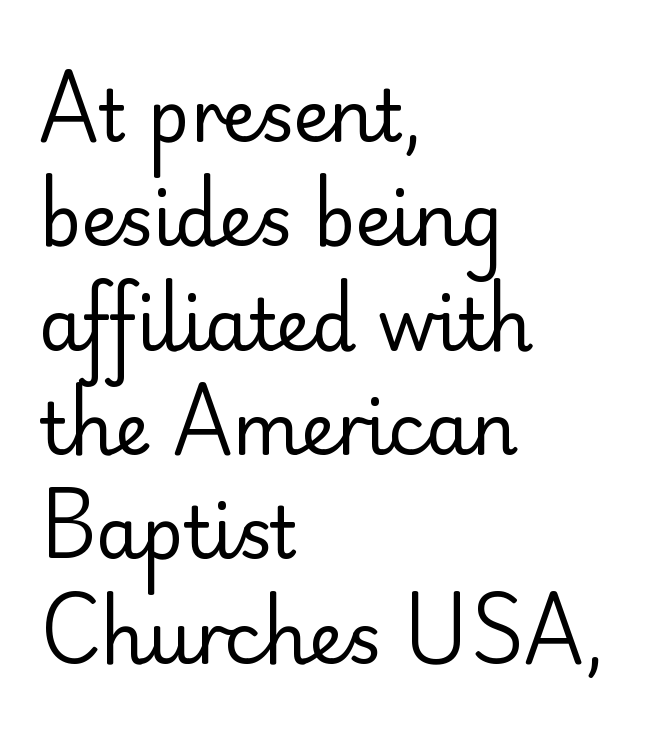
{"serif": "no", "italic": "no", "bold": "no", "weight": "regular", "width": "normal", "stroke_contrast": "low", "x_height": "small", "monospaced": "no", "underline": "no", "align": "left", "line_spacing": "normal", "line_spacing_ratio": 1.47, "letter_spacing": "normal", "letter_spacing_em": 0.0, "glyph_px": 71}
